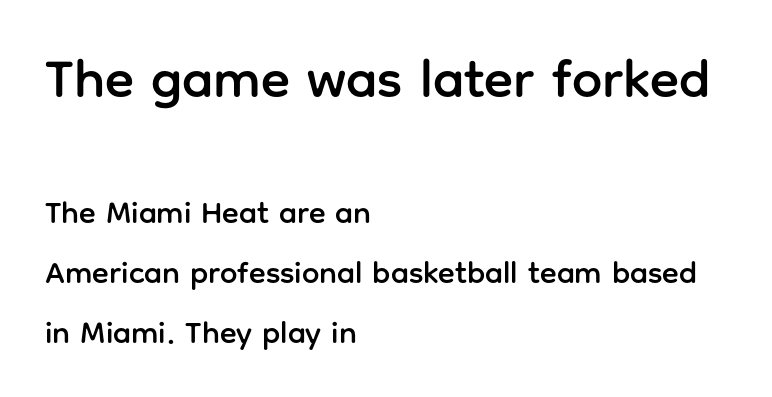
The image shows 54 px sans-serif type, upright; set left-aligned, loose line spacing (1.94x), normal letter spacing, not underlined; the first (top) block is 1.74x larger; low stroke contrast and a medium x-height.
